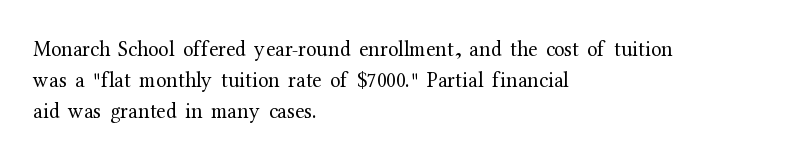
The image shows 21 px text type, upright; set left-aligned, normal line spacing (1.47x), normal letter spacing, not underlined.
